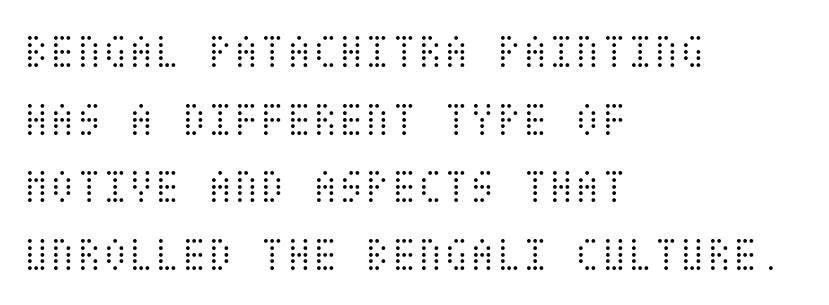
The image shows 48 px light, condensed type, upright; set left-aligned, normal line spacing (1.41x), normal letter spacing, not underlined; medium stroke contrast and a large x-height.
